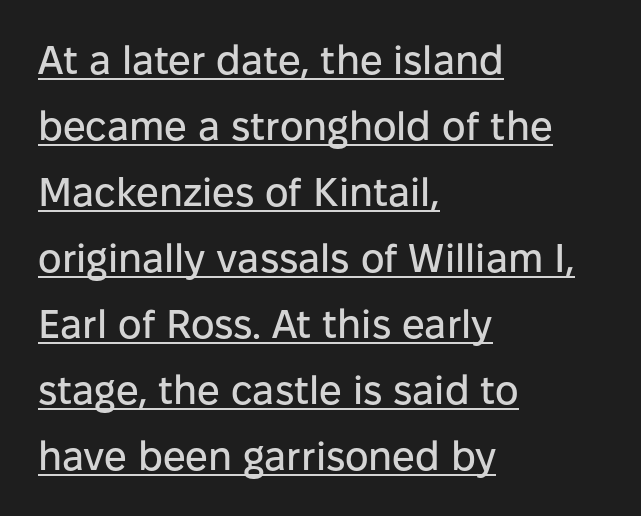
{"serif": "no", "italic": "no", "width": "normal", "stroke_contrast": "low", "x_height": "medium", "monospaced": "no", "underline": "yes", "align": "left", "line_spacing": "normal", "line_spacing_ratio": 1.65, "letter_spacing": "normal", "letter_spacing_em": 0.0, "glyph_px": 40}
